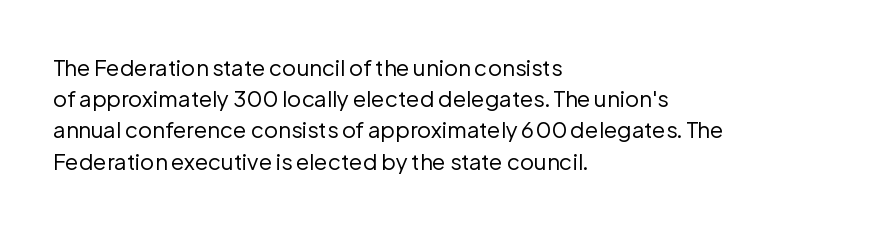
The image shows 22 px text type, upright; set left-aligned, normal line spacing (1.42x), normal letter spacing, not underlined.
